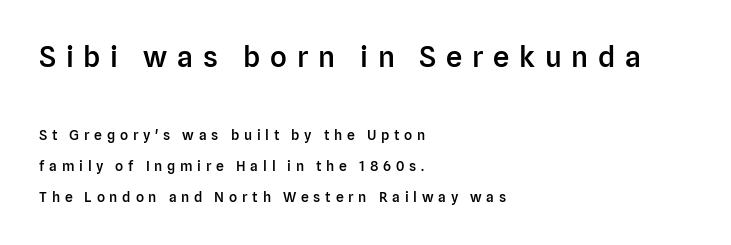
Firm but not heavy-handed strokes: this text is semibold. These lines are composed in type without serifs. These lines have a slow, spaced-out rhythm from letter to letter. Rule under the text: the space is simply empty.
